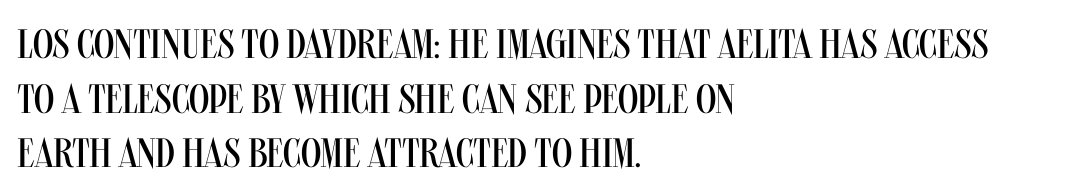
Q: Is the text bold? A: No.
Q: Is the text italic (slanted)? A: No, it is upright.
Q: Is the typeface a serif or a sans-serif typeface? A: Sans-serif.
Q: Is the text underlined? A: No.
Q: How is the paragraph aligned? A: Left-aligned.
Q: Is the spacing between letters normal or unusually wide? A: Normal.
Q: Is the spacing between lines tight, normal or loose? A: Normal.
Q: Width (condensed, normal, or wide)? A: Condensed.
Q: Stroke contrast? A: Medium.
Q: x-height? A: Large.
Q: Monospaced? A: No.
